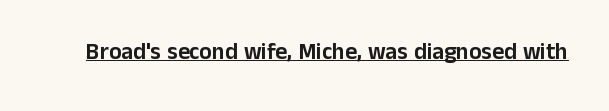
Q: Is the text italic (slanted)? A: No, it is upright.
Q: Is the text underlined? A: Yes.
Q: Is the spacing between letters normal or unusually wide? A: Normal.
